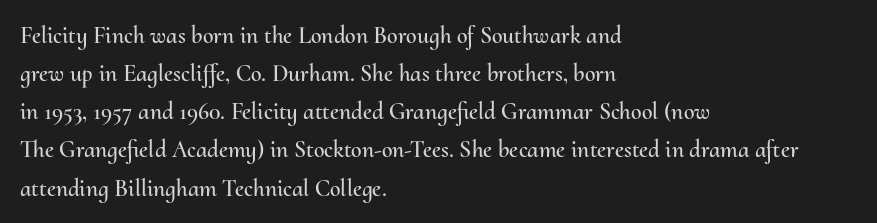
A normal amount of white space separates one row of letters from the next. In terms of letterspacing, this is plain default setting. Quick note: not italic, upright. Only glyphs here, with clear space below each row. Horizontally, the lines are justified to the leading edge only.
